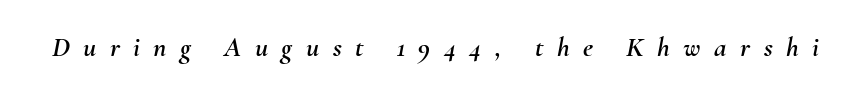
Here the glyphs are tracked loosely, breaking word shapes into spaced letters. Character widths vary here, with narrow letters taking less room than wide ones. Rendered with sloped, italic letterforms. The space directly below the letters is spotless.
